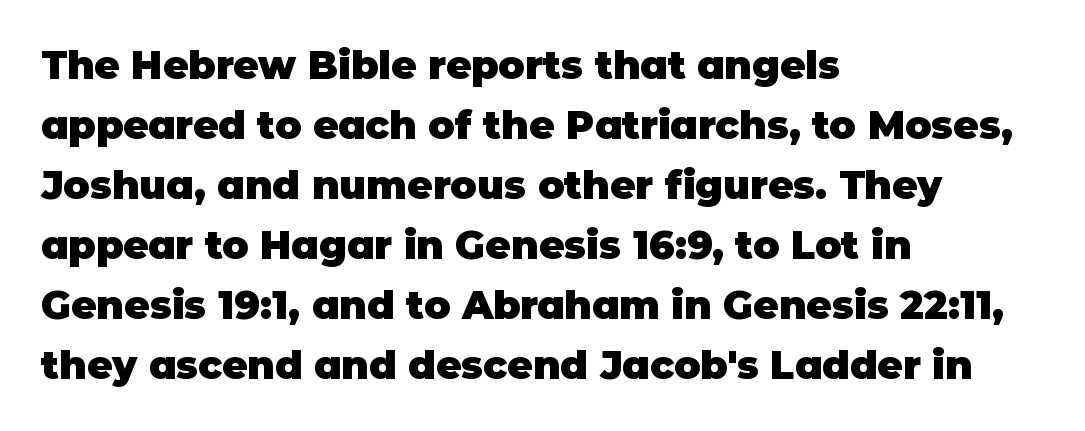
The image shows 39 px heavy sans-serif type, upright; set left-aligned, normal line spacing (1.54x), normal letter spacing, not underlined; low stroke contrast and a large x-height.
